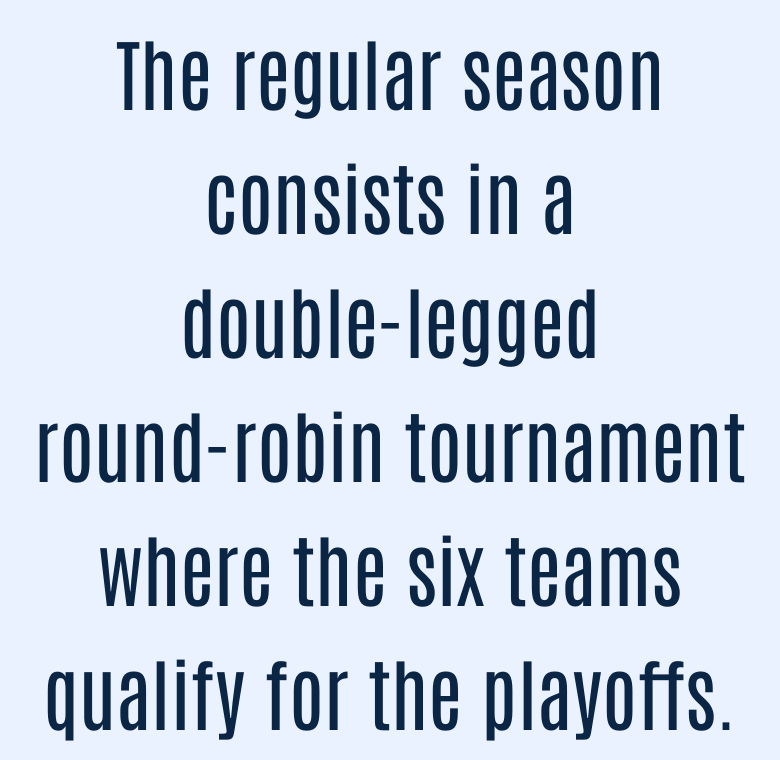
Q: Is the text bold? A: No.
Q: Is the text italic (slanted)? A: No, it is upright.
Q: Is the typeface a serif or a sans-serif typeface? A: Sans-serif.
Q: Is the text underlined? A: No.
Q: How is the paragraph aligned? A: Centered.
Q: Is the spacing between letters normal or unusually wide? A: Normal.
Q: Is the spacing between lines tight, normal or loose? A: Normal.
Q: Width (condensed, normal, or wide)? A: Condensed.
Q: Stroke contrast? A: Low.
Q: x-height? A: Large.
Q: Monospaced? A: No.
